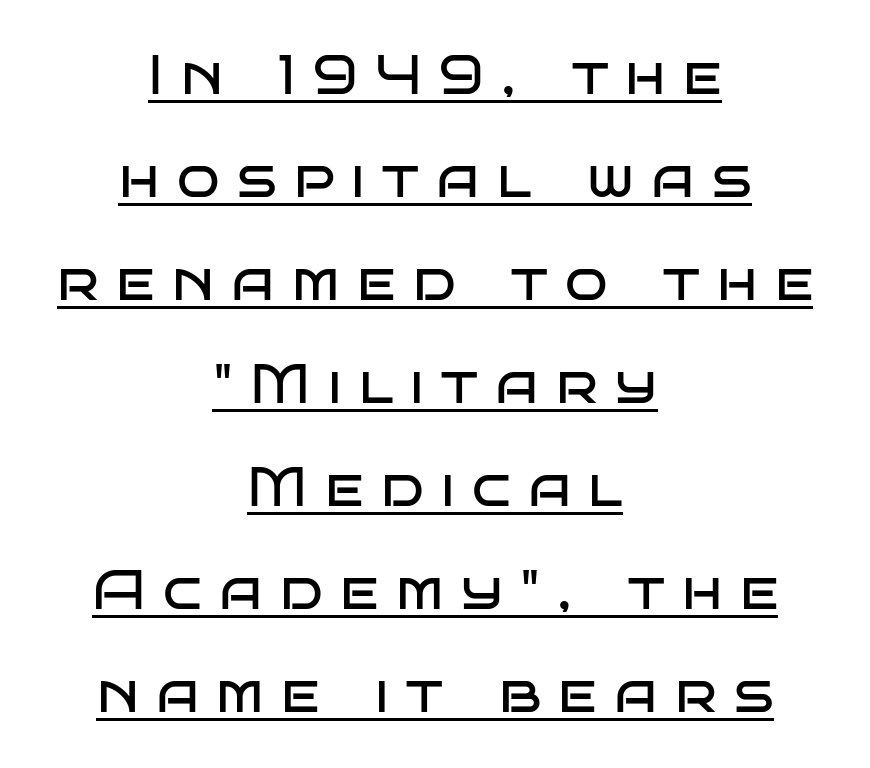
Q: Is the text bold? A: No.
Q: Is the text italic (slanted)? A: No, it is upright.
Q: Is the typeface a serif or a sans-serif typeface? A: Sans-serif.
Q: Is the text underlined? A: Yes.
Q: How is the paragraph aligned? A: Centered.
Q: Is the spacing between letters normal or unusually wide? A: Unusually wide.
Q: Width (condensed, normal, or wide)? A: Wide.
Q: Stroke contrast? A: Low.
Q: x-height? A: Large.
Q: Monospaced? A: No.
